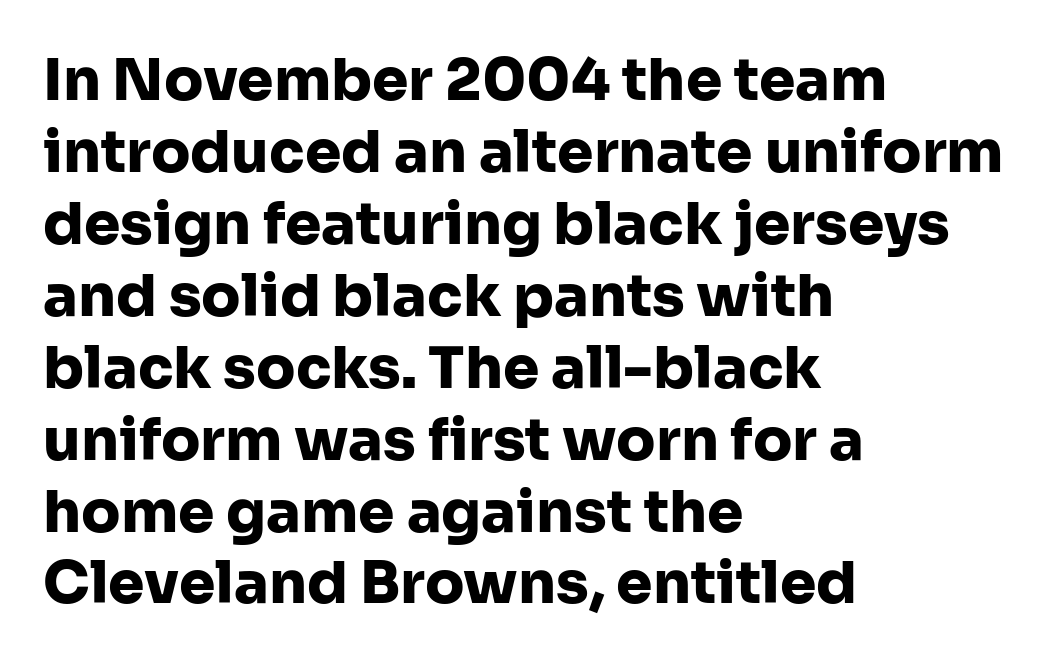
{"serif": "no", "italic": "no", "bold": "yes", "weight": "heavy", "width": "normal", "stroke_contrast": "low", "x_height": "medium", "monospaced": "no", "underline": "no", "align": "left", "line_spacing_ratio": 1.24, "letter_spacing": "normal", "letter_spacing_em": 0.0, "glyph_px": 58}
